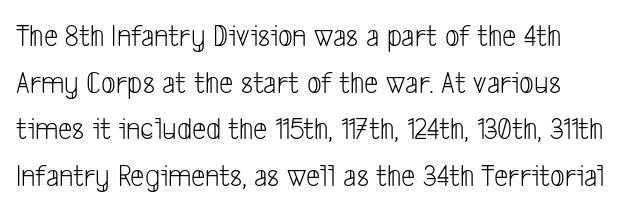
{"serif": "no", "bold": "no", "weight": "light", "width": "condensed", "stroke_contrast": "low", "x_height": "medium", "monospaced": "no", "underline": "no", "line_spacing": "normal", "line_spacing_ratio": 1.46, "letter_spacing": "normal", "letter_spacing_em": 0.0, "glyph_px": 32}
